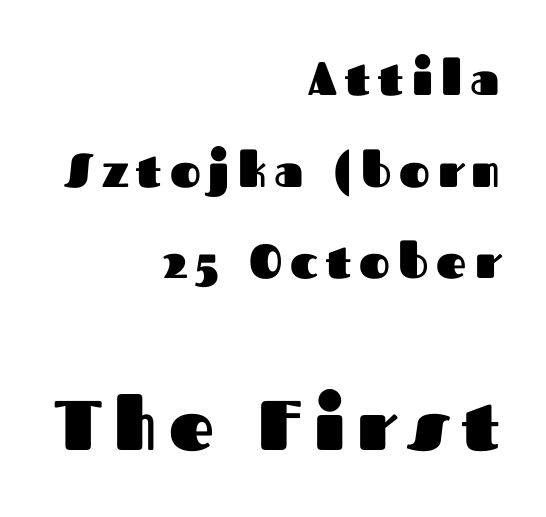
The image shows 70 px heavy sans-serif type, upright; set right-aligned, loose line spacing (1.95x), not underlined; the second (bottom) block is 1.49x larger; medium stroke contrast and a medium x-height.
